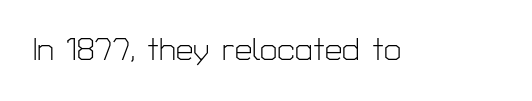
{"serif": "no", "italic": "no", "bold": "no", "weight": "light", "width": "normal", "stroke_contrast": "low", "x_height": "medium", "monospaced": "no", "underline": "no", "letter_spacing": "normal", "letter_spacing_em": 0.0, "glyph_px": 31}
